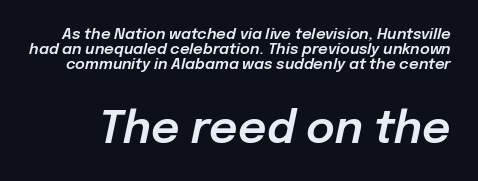
{"italic": "yes", "lean": "right", "slant_degrees": 12, "width": "normal", "stroke_contrast": "low", "x_height": "medium", "monospaced": "no", "underline": "no", "line_spacing": "tight", "line_spacing_ratio": 1.01, "letter_spacing": "normal", "letter_spacing_em": 0.0, "larger_block": "second", "size_ratio": 2.93, "glyph_px": 44}
